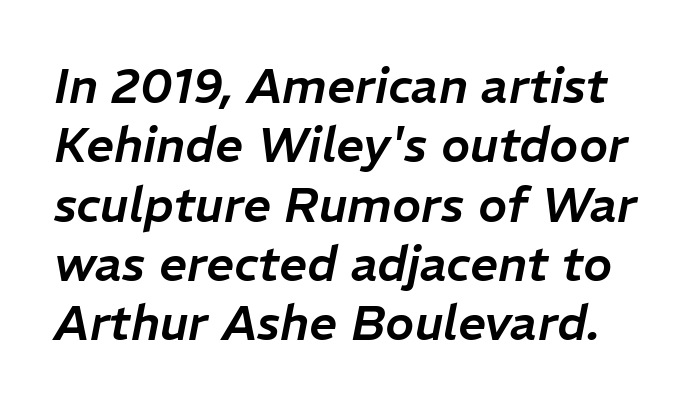
You could not count columns in this text — the font is proportionally spaced. These lines keep a tight, regular rhythm from letter to letter. The string is rendered with underlining switched off. Does the lettering tilt? It does — this is italic.
